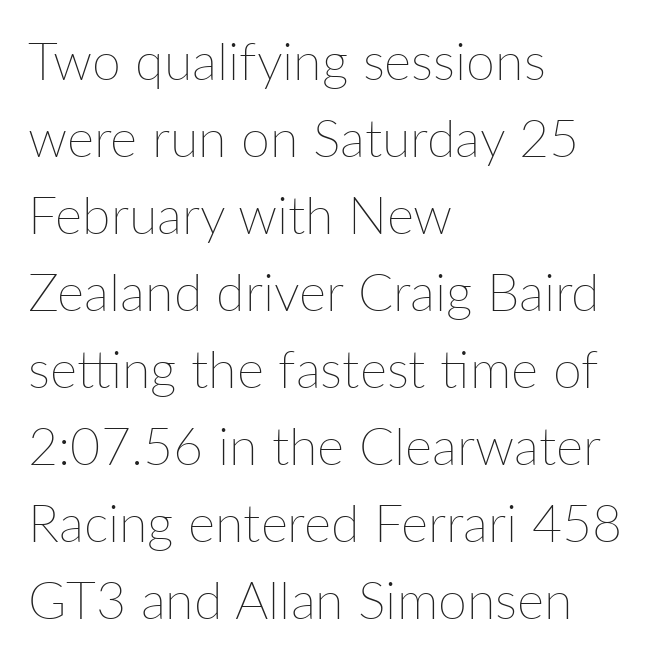
Q: Is the text bold? A: No.
Q: Is the text italic (slanted)? A: No, it is upright.
Q: Is the text underlined? A: No.
Q: How is the paragraph aligned? A: Left-aligned.
Q: Is the spacing between letters normal or unusually wide? A: Normal.
Q: Is the spacing between lines tight, normal or loose? A: Normal.
Q: Width (condensed, normal, or wide)? A: Normal.
Q: Stroke contrast? A: Low.
Q: x-height? A: Medium.
Q: Monospaced? A: No.
